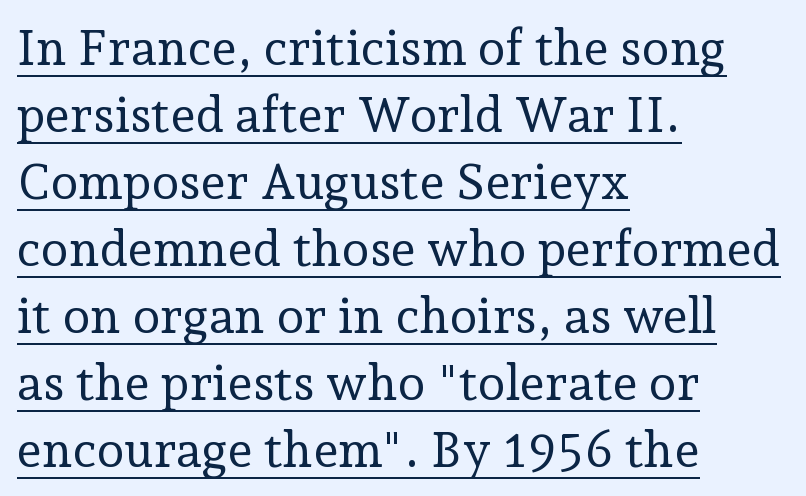
Regarding serifs, this sample has them. Do the letters lean? They stand straight. The words here are underlined. Does the copy run flush right? No — it runs flush left. Nothing heavy about these letters — not bold at all.
